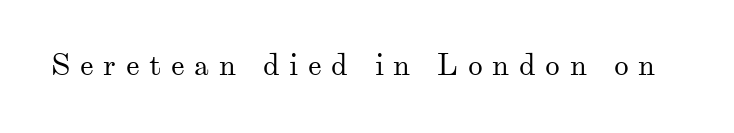
The image shows 30 px regular-weight serif type, upright; set unusually wide letter spacing (+0.32 em), not underlined; medium stroke contrast and a small x-height.
